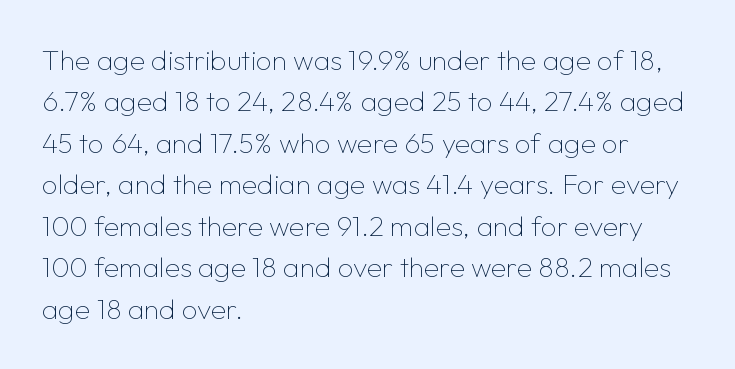
The image shows 28 px thin sans-serif type, upright; set left-aligned, normal line spacing (1.48x), normal letter spacing, not underlined; low stroke contrast and a medium x-height.
